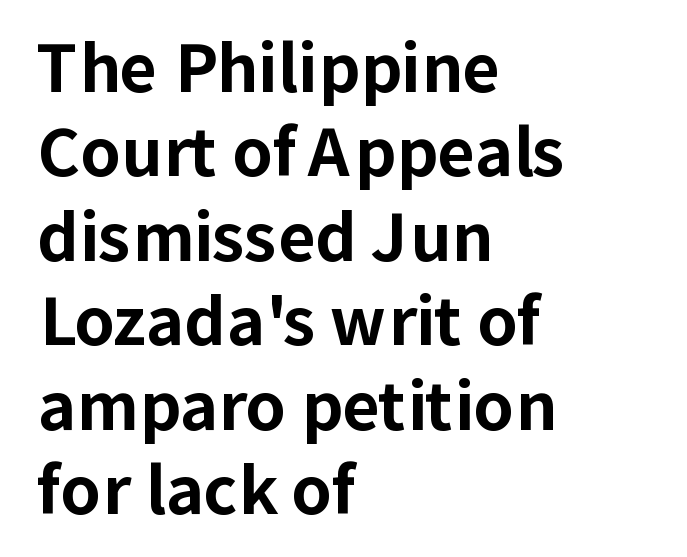
Q: Is the text bold? A: Yes.
Q: Is the text italic (slanted)? A: No, it is upright.
Q: Is the typeface a serif or a sans-serif typeface? A: Sans-serif.
Q: Is the text underlined? A: No.
Q: How is the paragraph aligned? A: Left-aligned.
Q: Is the spacing between letters normal or unusually wide? A: Normal.
Q: Is the spacing between lines tight, normal or loose? A: Normal.
Q: Width (condensed, normal, or wide)? A: Normal.
Q: Stroke contrast? A: Low.
Q: x-height? A: Medium.
Q: Monospaced? A: No.
